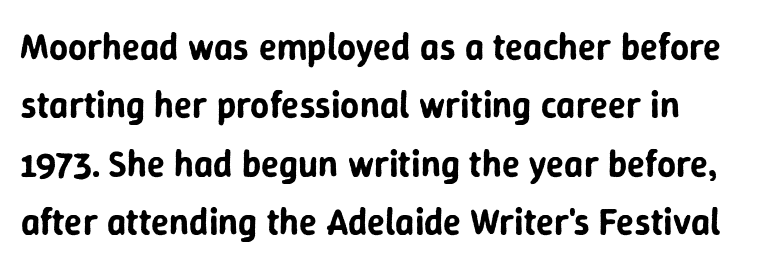
The image shows 37 px sans-serif type, upright; set normal line spacing (1.58x), normal letter spacing, not underlined; low stroke contrast and a medium x-height.
